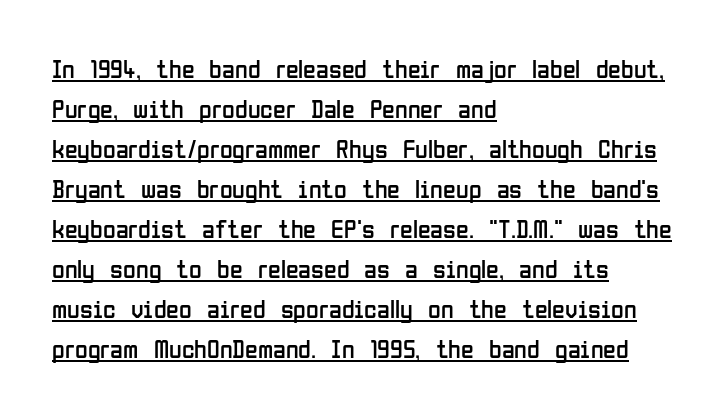
The image shows 26 px text type, upright; set left-aligned, normal line spacing (1.54x), normal letter spacing, underlined.
